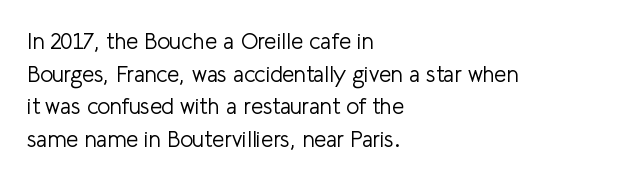
Rows of type keep a routine distance in the vertical direction. The space beneath each line is pristine and unruled. Which margin do the lines hug? The left one — the right edge is uneven. The letterforms sit shoulder to shoulder at normal distance.
